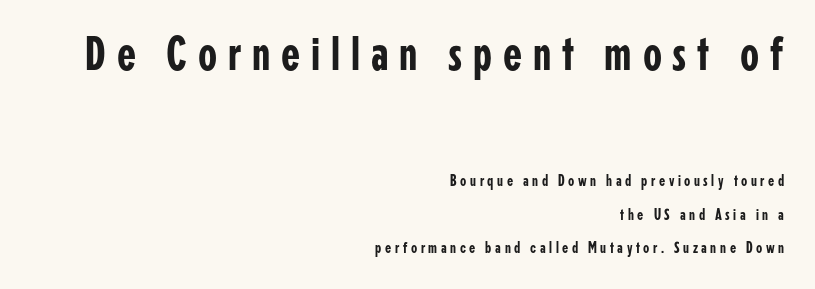
{"serif": "no", "italic": "no", "width": "condensed", "stroke_contrast": "low", "x_height": "medium", "monospaced": "no", "underline": "no", "align": "right", "line_spacing": "loose", "line_spacing_ratio": 2.1, "letter_spacing": "wide", "letter_spacing_em": 0.22, "larger_block": "first", "size_ratio": 3.06, "glyph_px": 49}
